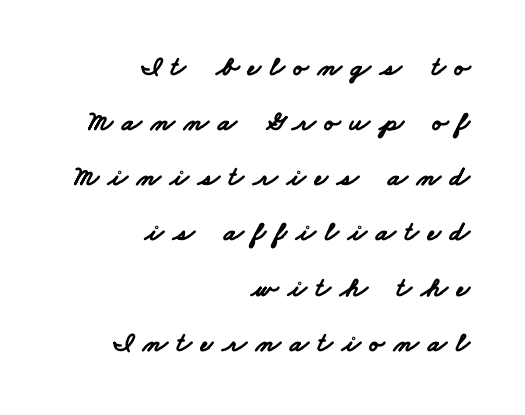
Only glyphs here, with clear space below each row. The typesetter chose a ragged-left arrangement here. The typeface chosen for these lines omits serifs. Character widths vary here, with narrow letters taking less room than wide ones. The passage shown has open, widely tracked lettering throughout.
